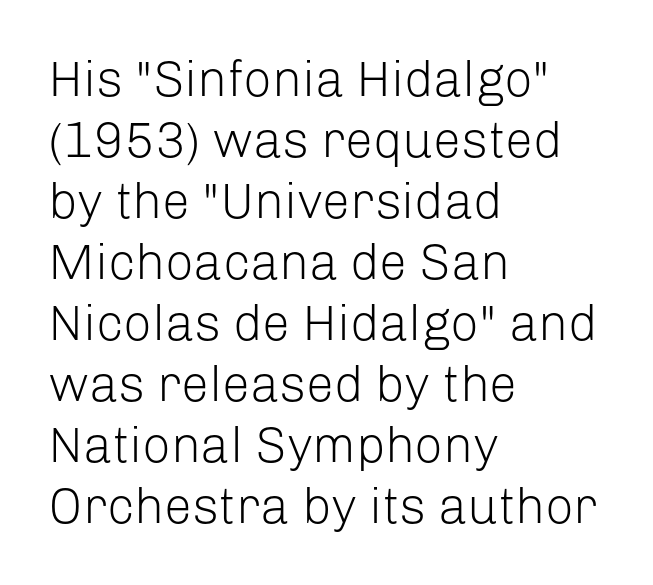
Every row of glyphs begins at an identical x-position on the left. Note the varied advance widths — an 'i' is clearly narrower than an 'm'. It's the straight-up-and-down kind of type. The area under the type is left untouched. These lines are composed in type without serifs.
